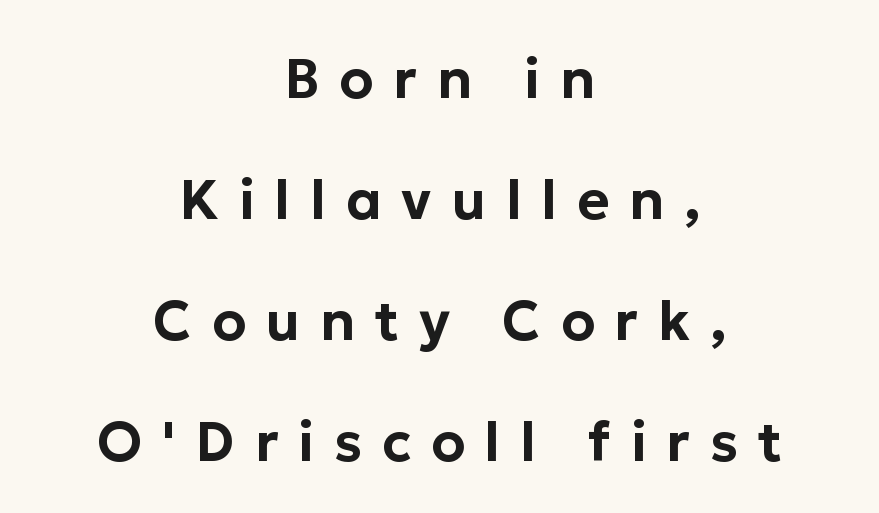
{"serif": "no", "italic": "no", "width": "normal", "stroke_contrast": "low", "x_height": "medium", "monospaced": "no", "underline": "no", "align": "center", "line_spacing": "loose", "line_spacing_ratio": 2.2, "letter_spacing": "wide", "letter_spacing_em": 0.36, "glyph_px": 55}
